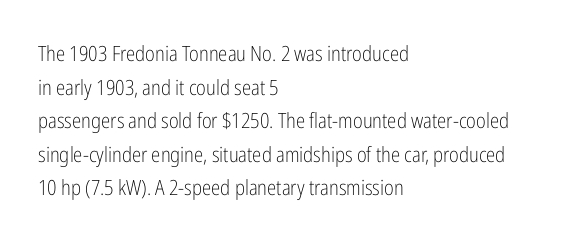
The font's upright variant was chosen for this text. Does the leading feel generous? No, just average. Letters rest on an invisible, unmarked baseline. Heft: none added — not bold. Typeset ragged right — the left edge is the straight one.
